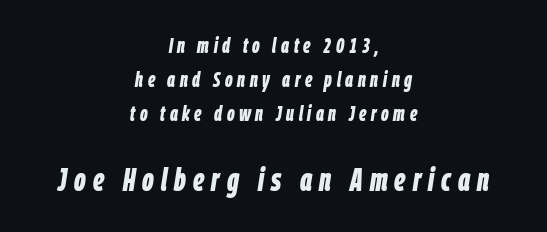
Type size steps up from the first block to the second. Line spacing here is normal. Words float on clear page, feet unadorned. A student would call this center alignment; a typographer would say set centered. Someone cranked the tracking dial way up on this one.
